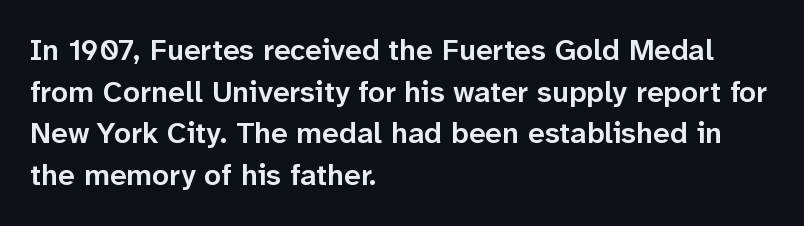
The image shows 30 px semibold sans-serif type, upright; set left-aligned, normal line spacing (1.39x), normal letter spacing, not underlined; low stroke contrast and a medium x-height.
